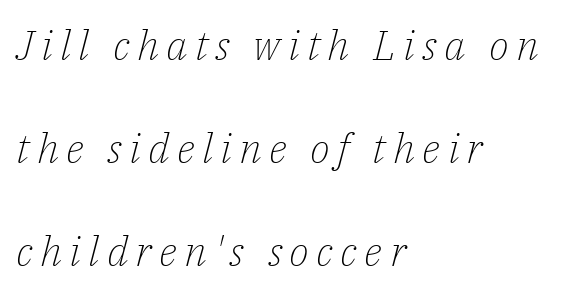
The image shows 42 px light serif type, italic (leaning right); set left-aligned, loose line spacing (2.45x), not underlined; low stroke contrast and a medium x-height.
